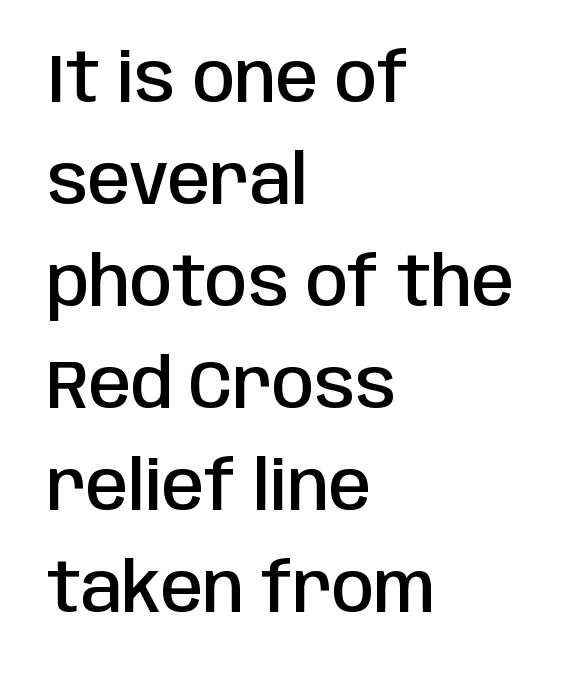
Q: Is the text bold? A: Semi-bold.
Q: Is the text italic (slanted)? A: No, it is upright.
Q: Is the typeface a serif or a sans-serif typeface? A: Sans-serif.
Q: Is the text underlined? A: No.
Q: How is the paragraph aligned? A: Left-aligned.
Q: Is the spacing between letters normal or unusually wide? A: Normal.
Q: Is the spacing between lines tight, normal or loose? A: Normal.
Q: Width (condensed, normal, or wide)? A: Condensed.
Q: Stroke contrast? A: Low.
Q: x-height? A: Large.
Q: Monospaced? A: No.
